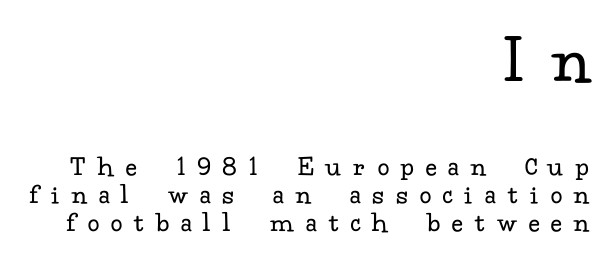
{"serif": "yes", "italic": "no", "bold": "no", "weight": "regular", "width": "normal", "stroke_contrast": "low", "x_height": "small", "monospaced": "no", "underline": "no", "align": "right", "line_spacing": "tight", "line_spacing_ratio": 0.97, "letter_spacing": "wide", "letter_spacing_em": 0.44, "larger_block": "first", "size_ratio": 2.52, "glyph_px": 73}
